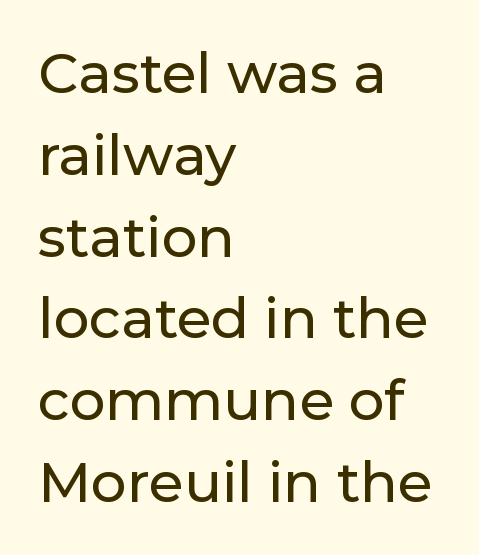
The type family on display is of the sans-serif kind. Italic: no, the glyphs are upright roman. Every row of glyphs begins at an identical x-position on the left. This rendering leaves character spacing at its baseline value.
